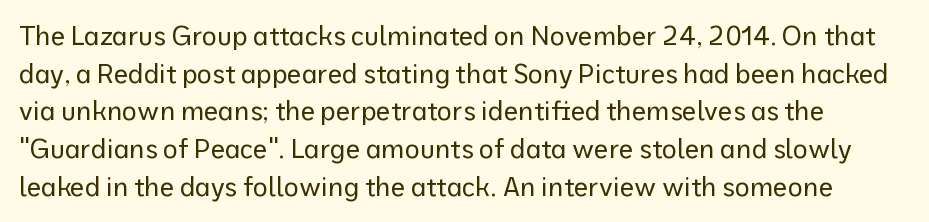
{"italic": "no", "bold": "no", "underline": "no", "line_spacing": "normal", "line_spacing_ratio": 1.45, "letter_spacing": "normal", "letter_spacing_em": 0.0, "glyph_px": 26}
